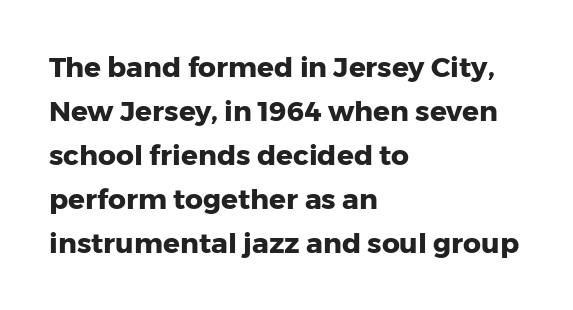
Q: Is the text bold? A: Yes.
Q: Is the text italic (slanted)? A: No, it is upright.
Q: Is the typeface a serif or a sans-serif typeface? A: Sans-serif.
Q: Is the text underlined? A: No.
Q: How is the paragraph aligned? A: Left-aligned.
Q: Is the spacing between letters normal or unusually wide? A: Normal.
Q: Is the spacing between lines tight, normal or loose? A: Normal.
Q: Width (condensed, normal, or wide)? A: Normal.
Q: Stroke contrast? A: Low.
Q: x-height? A: Medium.
Q: Monospaced? A: No.
